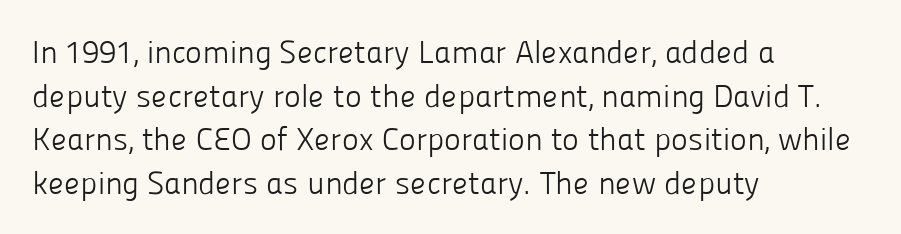
Q: Is the text bold? A: No.
Q: Is the text italic (slanted)? A: No, it is upright.
Q: Is the typeface a serif or a sans-serif typeface? A: Sans-serif.
Q: Is the text underlined? A: No.
Q: How is the paragraph aligned? A: Left-aligned.
Q: Is the spacing between letters normal or unusually wide? A: Normal.
Q: Is the spacing between lines tight, normal or loose? A: Normal.
Q: Width (condensed, normal, or wide)? A: Normal.
Q: Stroke contrast? A: Low.
Q: x-height? A: Medium.
Q: Monospaced? A: No.
